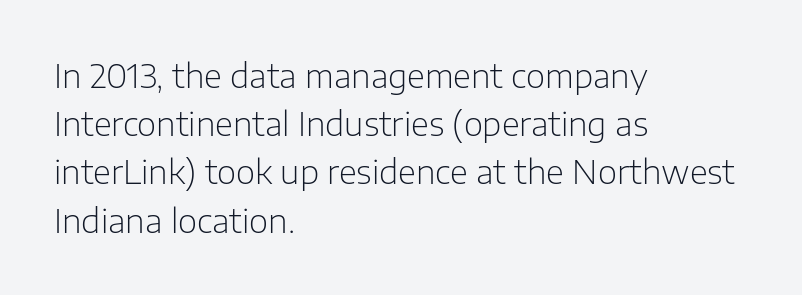
{"serif": "no", "italic": "no", "bold": "no", "weight": "light", "width": "normal", "stroke_contrast": "low", "x_height": "medium", "monospaced": "no", "underline": "no", "align": "left", "line_spacing": "normal", "line_spacing_ratio": 1.46, "letter_spacing": "normal", "letter_spacing_em": 0.0, "glyph_px": 33}
